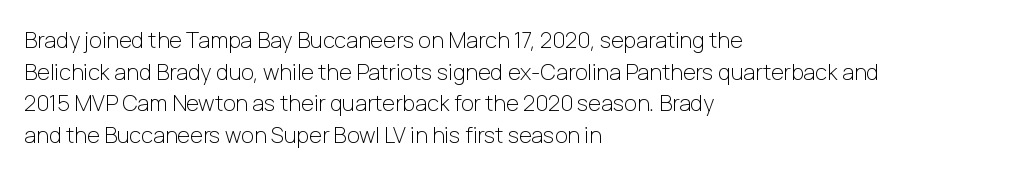
Q: Is the text bold? A: No.
Q: Is the text italic (slanted)? A: No, it is upright.
Q: Is the text underlined? A: No.
Q: How is the paragraph aligned? A: Left-aligned.
Q: Is the spacing between letters normal or unusually wide? A: Normal.
Q: Is the spacing between lines tight, normal or loose? A: Normal.
